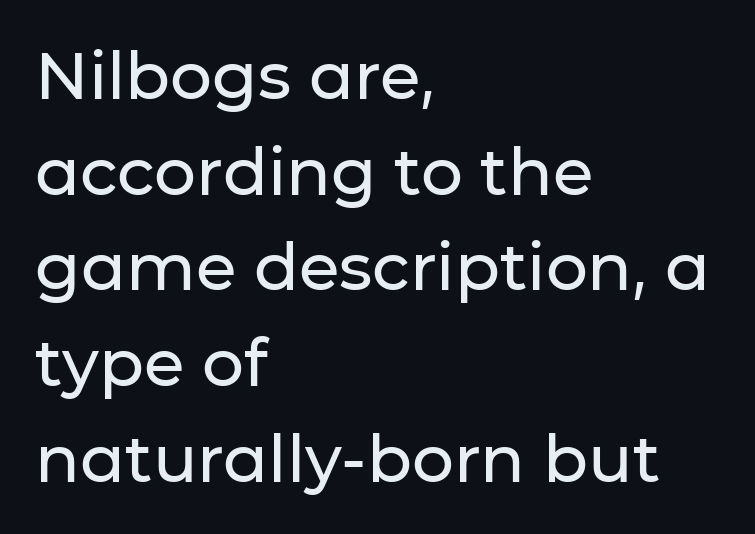
The image shows 66 px sans-serif type, upright; set left-aligned, normal line spacing (1.45x), normal letter spacing, not underlined; low stroke contrast and a medium x-height.
